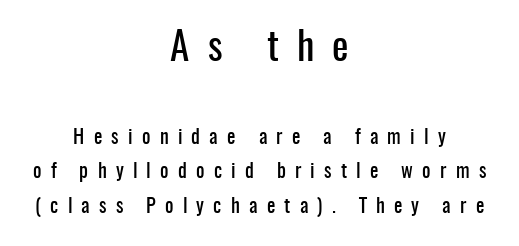
Q: Is the text italic (slanted)? A: No, it is upright.
Q: Is the typeface a serif or a sans-serif typeface? A: Sans-serif.
Q: Is the text underlined? A: No.
Q: How is the paragraph aligned? A: Centered.
Q: Is the spacing between letters normal or unusually wide? A: Unusually wide.
Q: Which block of text is set in a larger size, the first (top) or the second (bottom)? A: The first (top) one.
Q: Width (condensed, normal, or wide)? A: Condensed.
Q: Stroke contrast? A: Low.
Q: x-height? A: Medium.
Q: Monospaced? A: No.
